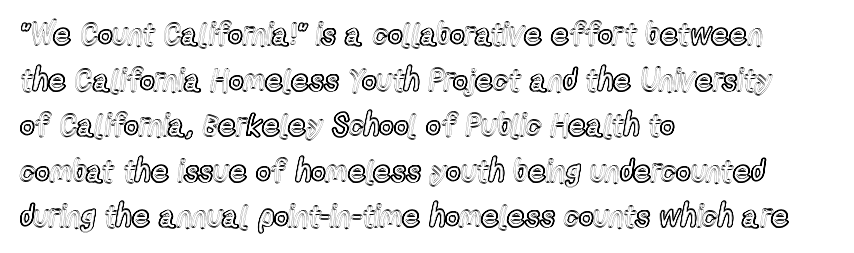
Each word holds together tightly as a unit, with standard inter-letter gaps. Short and long lines alike share a common starting point at left. Check the space under the baseline: it is left empty. The rows are spaced the way most documents space them.
